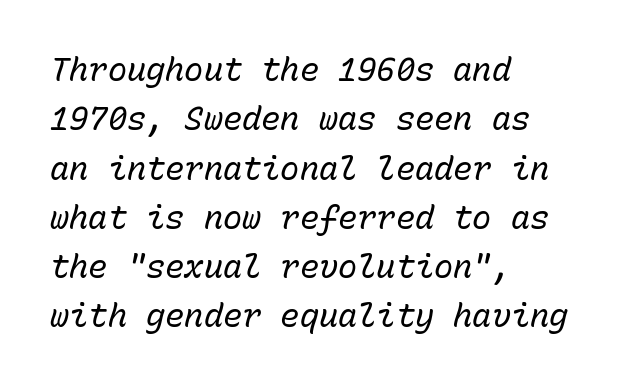
The image shows 32 px regular-weight type, italic (leaning right), monospaced; set left-aligned, normal line spacing (1.54x), normal letter spacing, not underlined; low stroke contrast and a medium x-height.
